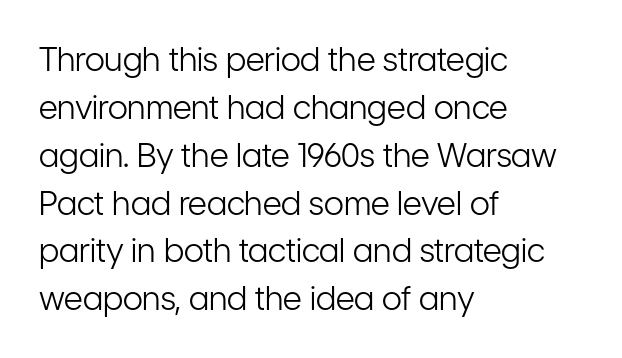
The image shows 33 px light, condensed sans-serif type, upright; set left-aligned, normal line spacing (1.45x), normal letter spacing, not underlined; low stroke contrast and a medium x-height.
